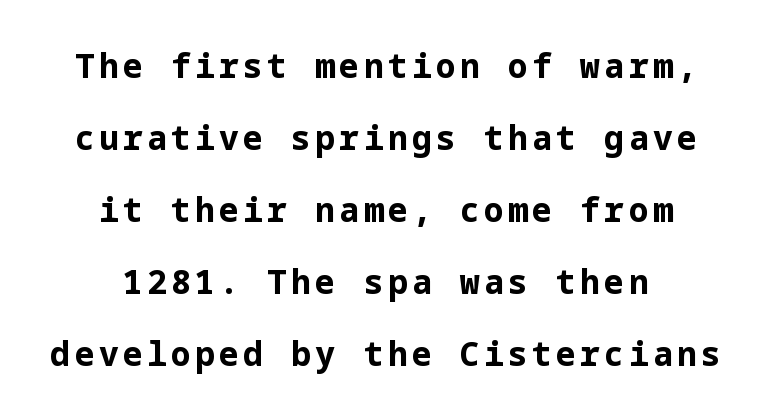
{"serif": "no", "italic": "no", "bold": "yes", "weight": "bold", "width": "normal", "stroke_contrast": "low", "x_height": "medium", "underline": "no", "align": "center", "line_spacing": "loose", "line_spacing_ratio": 2.18, "glyph_px": 33}
